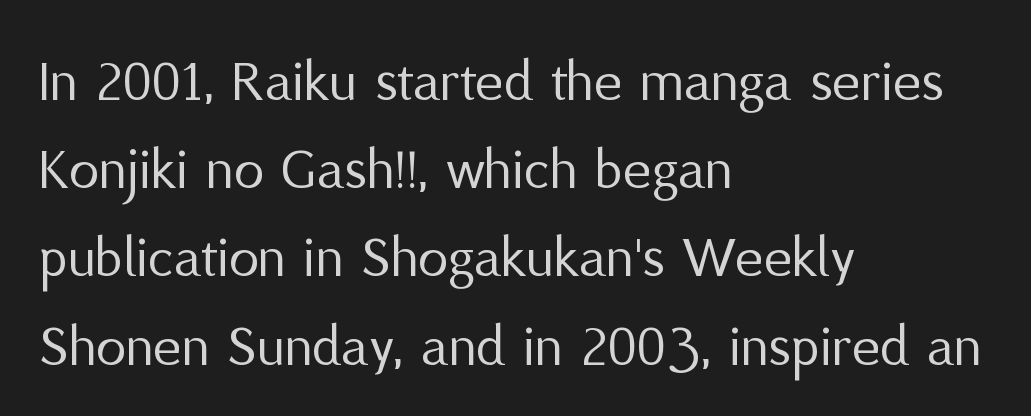
Q: Is the text bold? A: No.
Q: Is the text italic (slanted)? A: No, it is upright.
Q: Is the typeface a serif or a sans-serif typeface? A: Sans-serif.
Q: Is the text underlined? A: No.
Q: How is the paragraph aligned? A: Left-aligned.
Q: Is the spacing between letters normal or unusually wide? A: Normal.
Q: Is the spacing between lines tight, normal or loose? A: Normal.
Q: Width (condensed, normal, or wide)? A: Normal.
Q: Stroke contrast? A: Medium.
Q: x-height? A: Medium.
Q: Monospaced? A: No.
